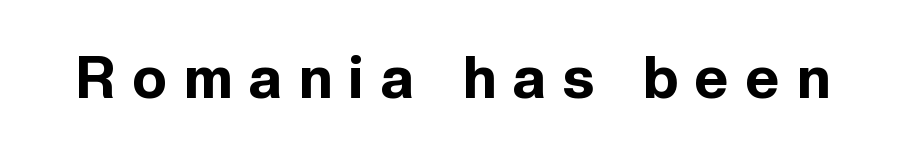
The image shows 58 px bold sans-serif type, upright; set unusually wide letter spacing (+0.3 em), not underlined; a medium x-height.
